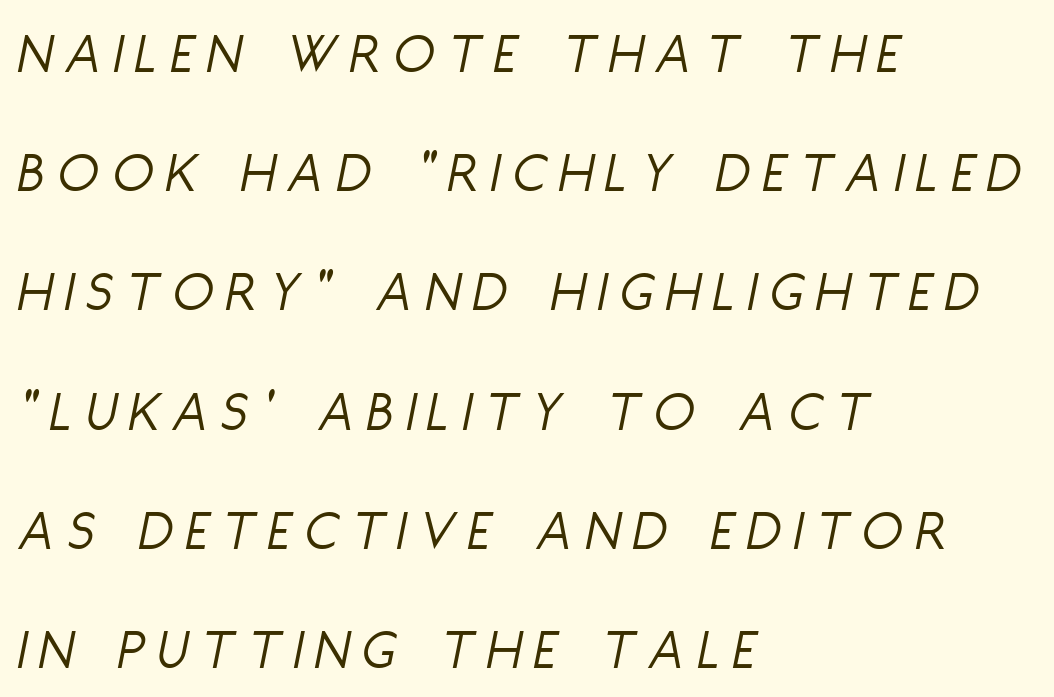
The image shows 59 px light, condensed type, italic (leaning right); set left-aligned, loose line spacing (2.02x), unusually wide letter spacing (+0.23 em), not underlined; low stroke contrast and a large x-height.
